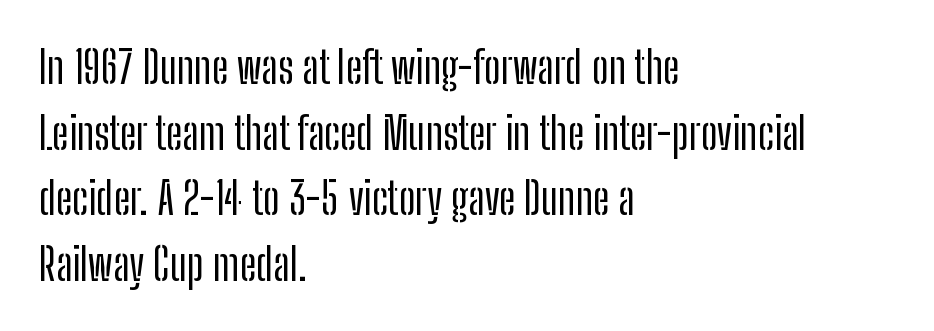
Q: Is the text italic (slanted)? A: No, it is upright.
Q: Is the typeface a serif or a sans-serif typeface? A: Sans-serif.
Q: Is the text underlined? A: No.
Q: How is the paragraph aligned? A: Left-aligned.
Q: Is the spacing between letters normal or unusually wide? A: Normal.
Q: Is the spacing between lines tight, normal or loose? A: Normal.
Q: Width (condensed, normal, or wide)? A: Condensed.
Q: Stroke contrast? A: Low.
Q: x-height? A: Medium.
Q: Monospaced? A: No.
